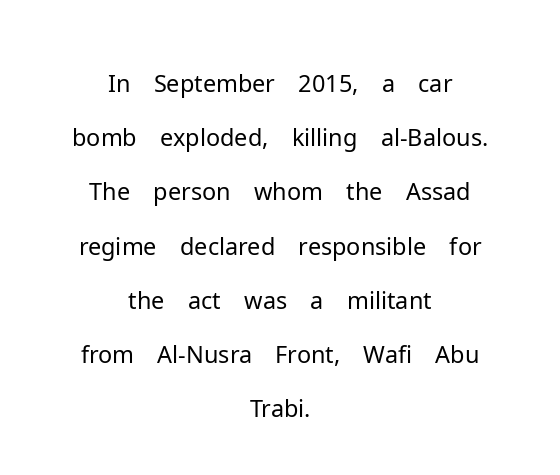
The image shows 48 px light sans-serif type, upright; set centered, tight line spacing (1.13x), normal letter spacing, not underlined; low stroke contrast and a medium x-height.
